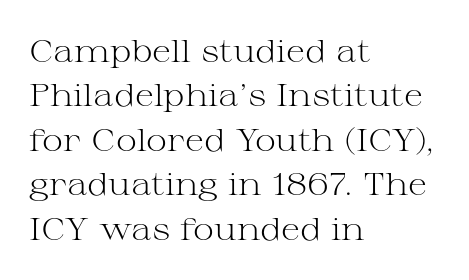
Visually the block forms a straight wall on the left and a jagged coastline on the right. Classification — serif. Spacing verdict: proportional, widths tailored to each character. The passage shown stacks its lines at a standard gap. Between one letter and the next there's only the usual sliver of space. Descender tails drop into unmarked territory.
